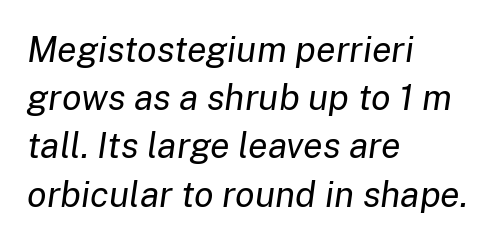
The image shows 36 px regular-weight type, italic (leaning right); set left-aligned, normal line spacing (1.34x), normal letter spacing, not underlined; low stroke contrast and a medium x-height.
